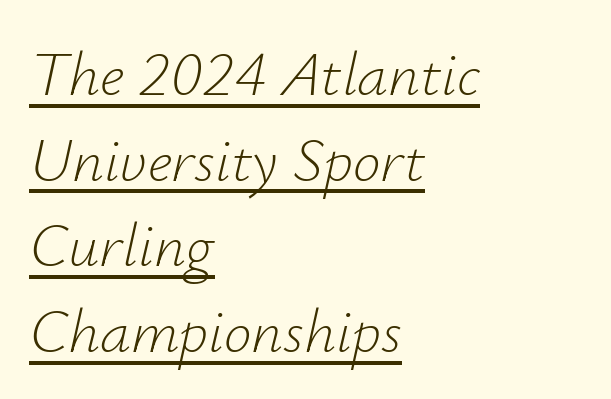
Slant detected: the letters are inclined. Reading down the block, your eye returns to a fixed left position each line. The rendering uses the underline text-decoration. A light-to-regular cut is what we see here. Horizontal bands of white between lines are of average thickness.
